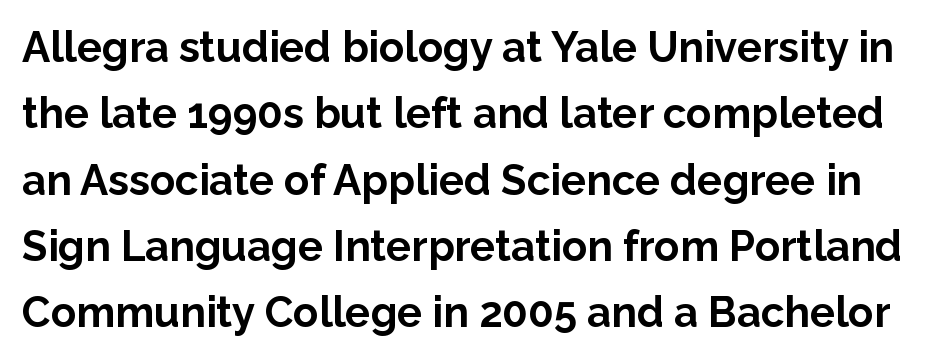
Heavy-handed strokes throughout: this text is bold. Serif or sans? Sans — the stroke terminals are bare. Think of a printed novel: that variable character pitch is what you see here. Posture: upright roman. The specimen omits any rule beneath the text block's lines.
